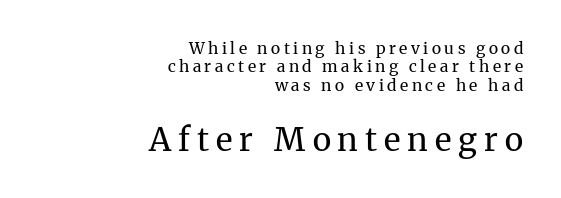
The image shows 32 px regular-weight serif type, upright; set right-aligned, tight line spacing (1.15x), unusually wide letter spacing (+0.22 em), not underlined; the second (bottom) block is 2.0x larger; medium stroke contrast and a medium x-height.
